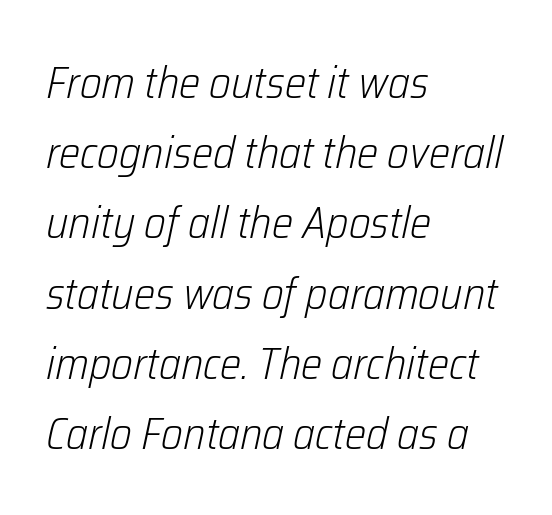
{"italic": "yes", "lean": "right", "slant_degrees": 12, "bold": "no", "weight": "light", "width": "condensed", "stroke_contrast": "low", "x_height": "medium", "monospaced": "no", "underline": "no", "align": "left", "line_spacing": "normal", "line_spacing_ratio": 1.56, "letter_spacing": "normal", "letter_spacing_em": 0.0, "glyph_px": 45}
